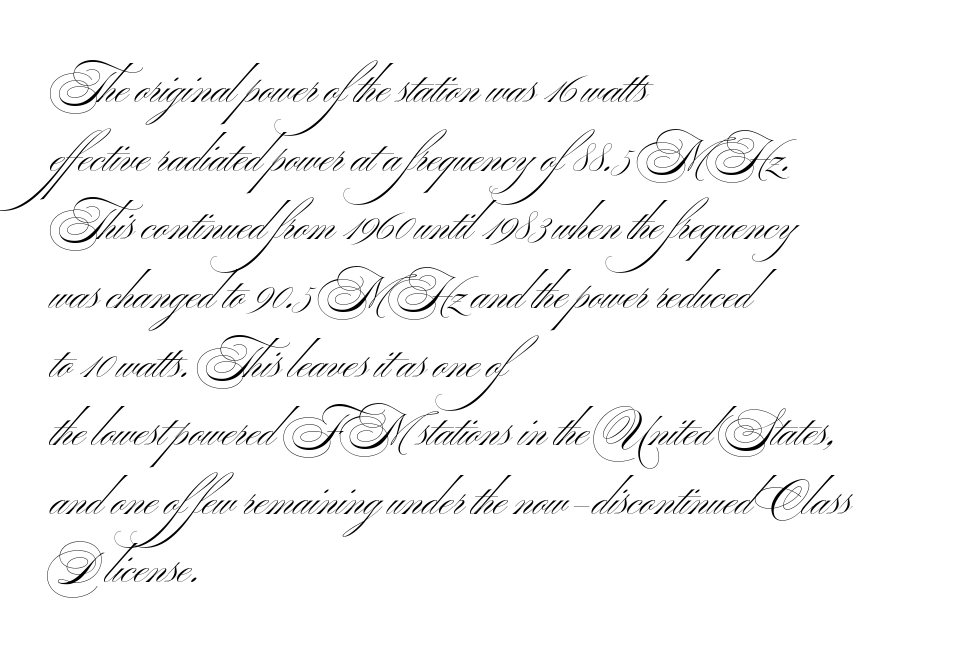
Q: Is the text bold? A: No.
Q: Is the text italic (slanted)? A: Yes.
Q: Is the typeface a serif or a sans-serif typeface? A: Sans-serif.
Q: Is the text underlined? A: No.
Q: How is the paragraph aligned? A: Left-aligned.
Q: Is the spacing between letters normal or unusually wide? A: Normal.
Q: Is the spacing between lines tight, normal or loose? A: Normal.
Q: Width (condensed, normal, or wide)? A: Wide.
Q: Stroke contrast? A: Medium.
Q: x-height? A: Small.
Q: Monospaced? A: No.
